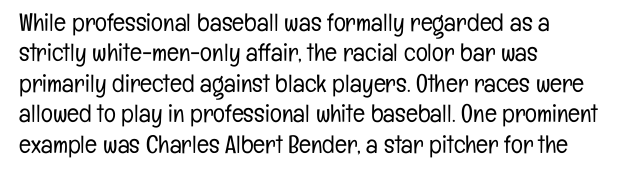
Nope, not italic — everything's standing straight. Only glyphs here, with clear space below each row. Leftover space on each line is placed entirely after the last word. The gaps between neighbouring characters are ordinary and unremarkable. A light-to-regular cut is what we see here.
